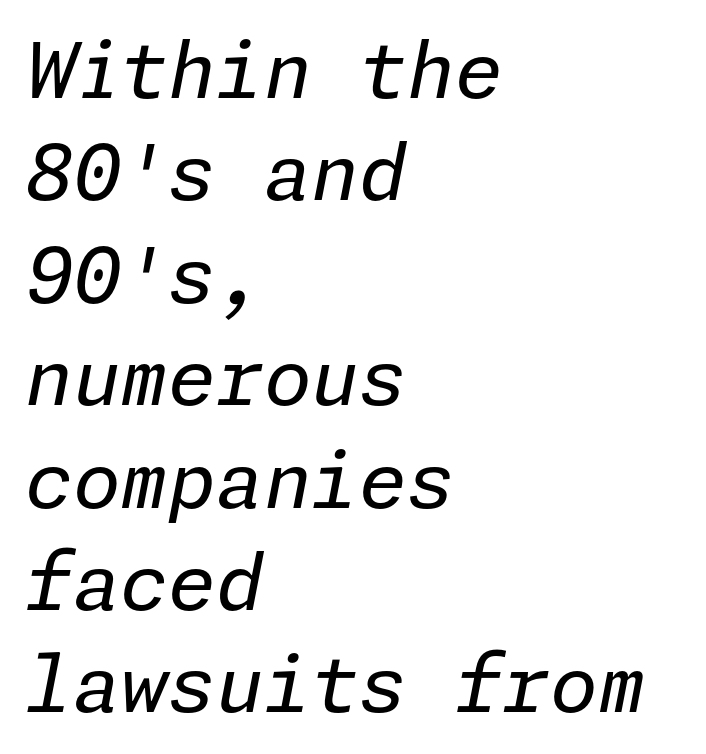
Q: Is the text bold? A: No.
Q: Is the text italic (slanted)? A: Yes, it leans right by about 11 degrees.
Q: Is the text underlined? A: No.
Q: How is the paragraph aligned? A: Left-aligned.
Q: Is the spacing between letters normal or unusually wide? A: Normal.
Q: Is the spacing between lines tight, normal or loose? A: Normal.
Q: Width (condensed, normal, or wide)? A: Normal.
Q: Stroke contrast? A: Low.
Q: x-height? A: Medium.
